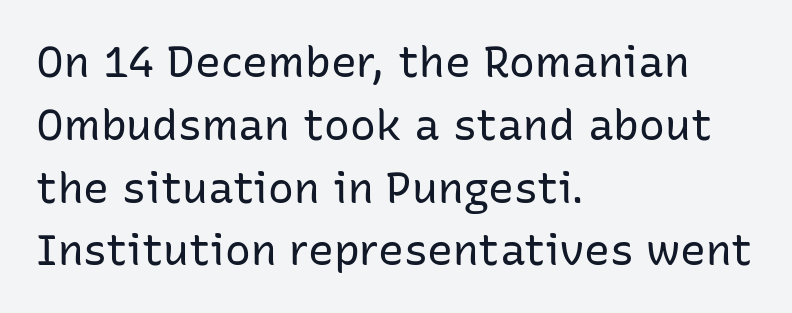
{"serif": "no", "italic": "no", "bold": "no", "weight": "regular", "width": "normal", "stroke_contrast": "low", "x_height": "medium", "monospaced": "no", "underline": "no", "align": "left", "line_spacing": "normal", "line_spacing_ratio": 1.46, "letter_spacing": "normal", "letter_spacing_em": 0.0, "glyph_px": 43}
